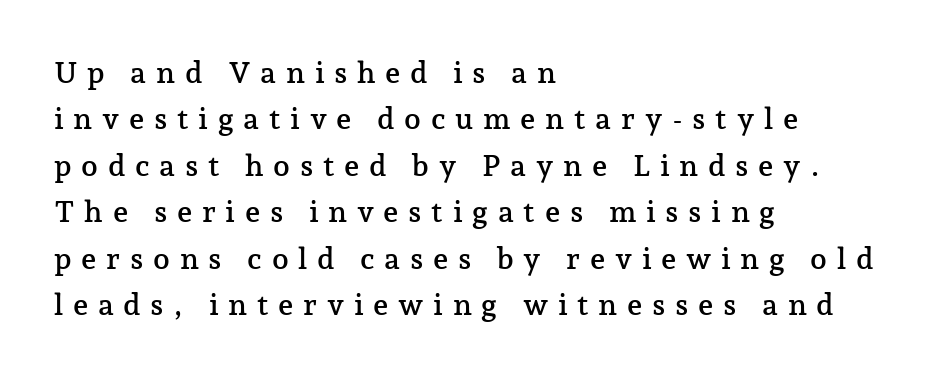
Q: Is the text italic (slanted)? A: No, it is upright.
Q: Is the typeface a serif or a sans-serif typeface? A: Serif.
Q: Is the text underlined? A: No.
Q: How is the paragraph aligned? A: Left-aligned.
Q: Is the spacing between letters normal or unusually wide? A: Unusually wide.
Q: Is the spacing between lines tight, normal or loose? A: Normal.
Q: Width (condensed, normal, or wide)? A: Normal.
Q: Stroke contrast? A: Low.
Q: x-height? A: Medium.
Q: Monospaced? A: No.
